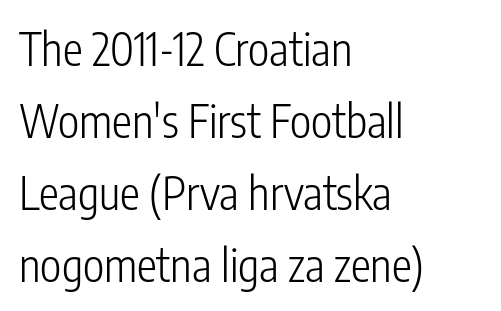
Q: Is the text bold? A: No.
Q: Is the text italic (slanted)? A: No, it is upright.
Q: Is the typeface a serif or a sans-serif typeface? A: Sans-serif.
Q: Is the text underlined? A: No.
Q: How is the paragraph aligned? A: Left-aligned.
Q: Is the spacing between letters normal or unusually wide? A: Normal.
Q: Is the spacing between lines tight, normal or loose? A: Normal.
Q: Width (condensed, normal, or wide)? A: Condensed.
Q: Stroke contrast? A: Low.
Q: x-height? A: Medium.
Q: Monospaced? A: No.
